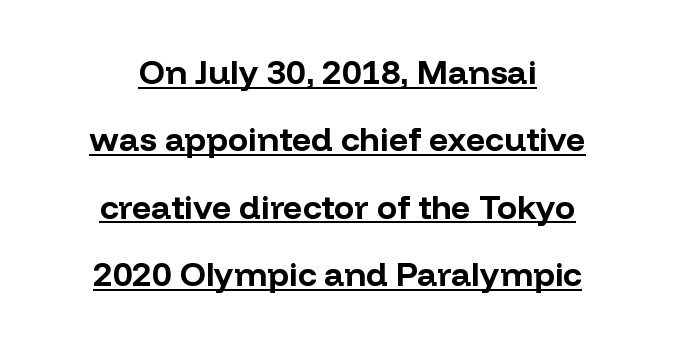
Examine the stroke ends and you'll find no serifs. Ordinary non-slanted type is in use. The compositor balanced each line on the midline. This is underlined copy, the kind a proofreader might mark for attention. Rows of type keep a wide berth in the vertical direction.
